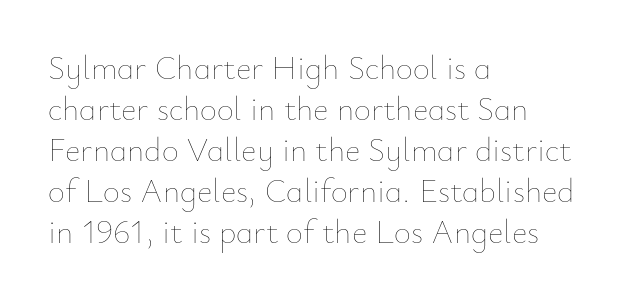
{"italic": "no", "bold": "no", "weight": "thin", "width": "normal", "stroke_contrast": "low", "x_height": "small", "monospaced": "no", "underline": "no", "align": "left", "line_spacing_ratio": 1.24, "letter_spacing": "normal", "letter_spacing_em": 0.0, "glyph_px": 33}
